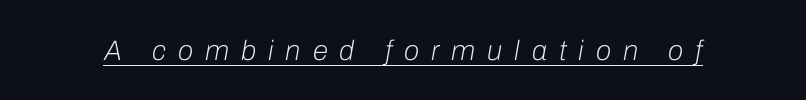
The strokes carry an ordinary text weight at most. Slant detected: the letters are inclined. The letters are spread apart with noticeably loose tracking. This sample has the flowing, uneven cadence of proportional lettering. Is there an underline? Yes — a line sits under the letters.
